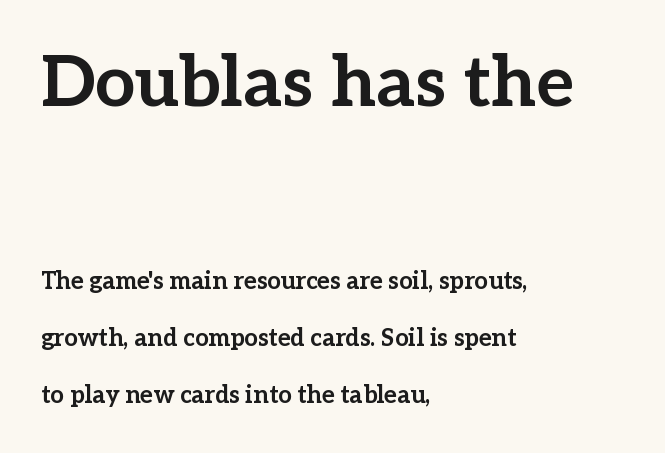
The image shows 71 px bold serif type, upright; set left-aligned, loose line spacing (2.38x), normal letter spacing, not underlined; the first (top) block is 2.96x larger; low stroke contrast and a medium x-height.
